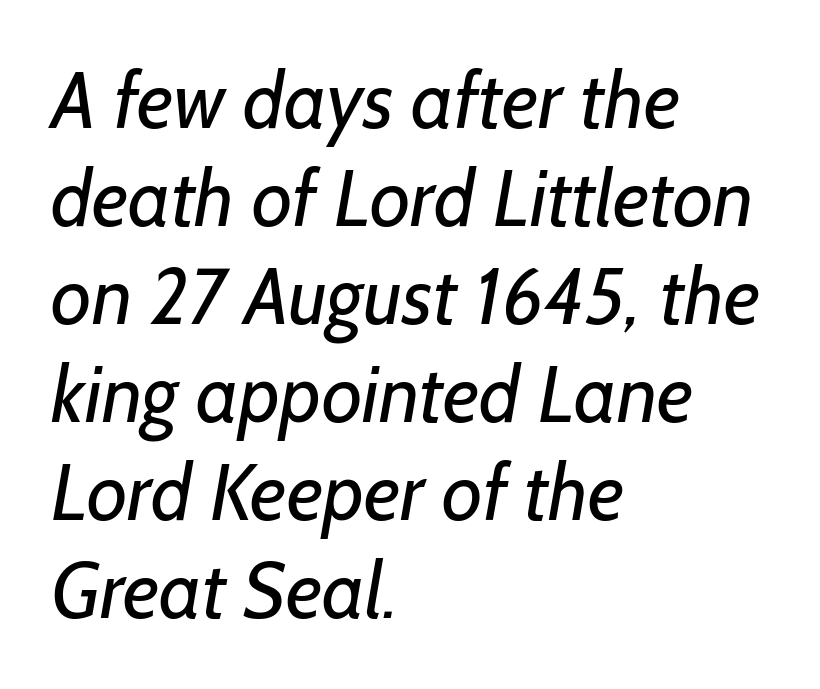
{"serif": "no", "bold": "no", "weight": "regular", "width": "normal", "stroke_contrast": "low", "x_height": "medium", "monospaced": "no", "underline": "no", "align": "left", "line_spacing_ratio": 1.24, "letter_spacing": "normal", "letter_spacing_em": 0.0, "glyph_px": 79}
